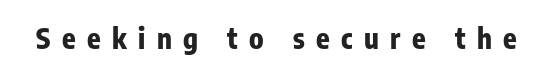
{"serif": "no", "italic": "no", "bold": "yes", "weight": "bold", "width": "condensed", "stroke_contrast": "low", "x_height": "medium", "monospaced": "no", "underline": "no", "letter_spacing": "wide", "letter_spacing_em": 0.41, "glyph_px": 28}
